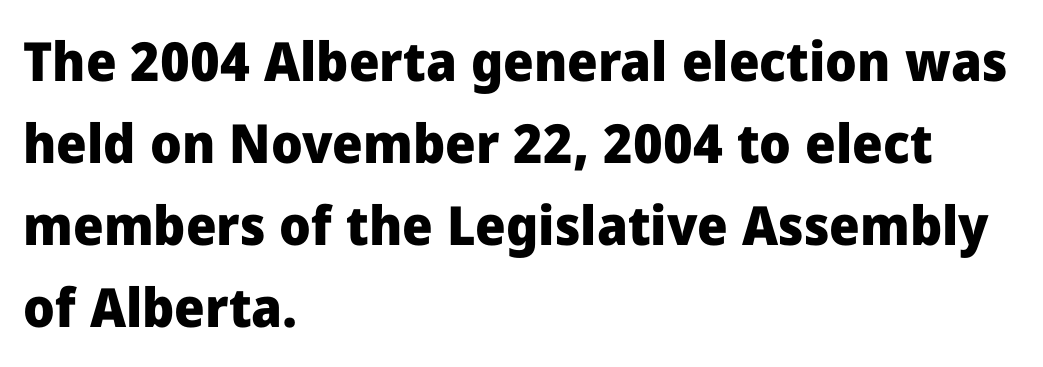
{"serif": "no", "italic": "no", "bold": "yes", "weight": "heavy", "width": "normal", "stroke_contrast": "low", "x_height": "medium", "monospaced": "no", "underline": "no", "align": "left", "line_spacing": "normal", "line_spacing_ratio": 1.52, "letter_spacing": "normal", "letter_spacing_em": 0.0, "glyph_px": 54}
